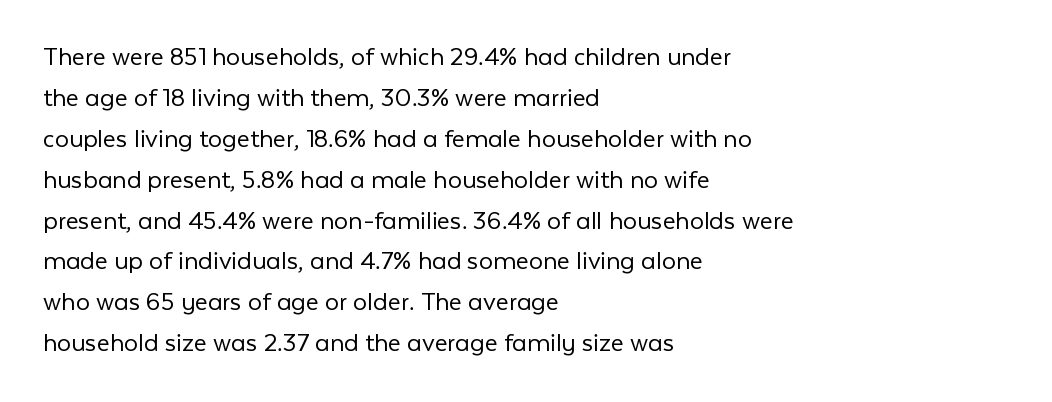
Words appear dense and cohesive because spacing is normal. Line beginnings align vertically; line endings do not. Baseline-to-baseline distance is the conventional proportion of letter height. Stroke thickness stays within the range of a standard reading face or lighter. The glyphs in this specimen are sans serif. The space beneath each line is pristine and unruled.
